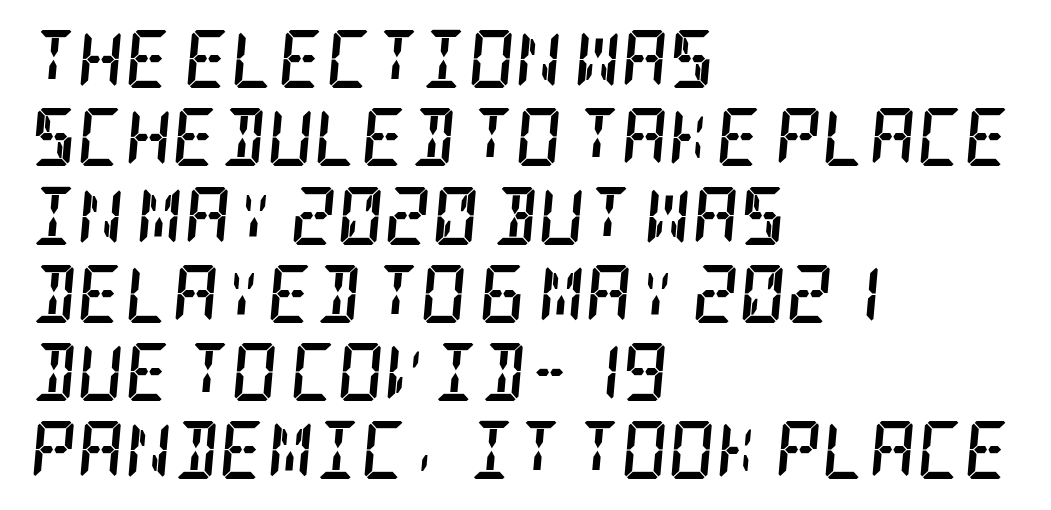
{"serif": "yes", "italic": "yes", "lean": "right", "slant_degrees": 5, "bold": "yes", "weight": "semibold", "width": "condensed", "stroke_contrast": "low", "x_height": "large", "underline": "no", "align": "left", "line_spacing": "normal", "line_spacing_ratio": 1.35, "letter_spacing": "normal", "letter_spacing_em": 0.0, "glyph_px": 58}
